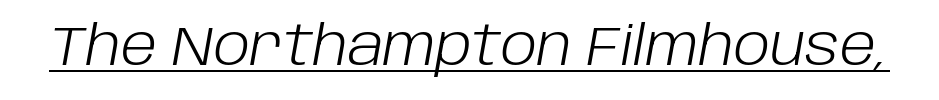
Q: Is the text bold? A: No.
Q: Is the text italic (slanted)? A: Yes, it leans right by about 10 degrees.
Q: Is the text underlined? A: Yes.
Q: Is the spacing between letters normal or unusually wide? A: Normal.
Q: Width (condensed, normal, or wide)? A: Normal.
Q: Stroke contrast? A: Low.
Q: x-height? A: Large.
Q: Monospaced? A: No.
